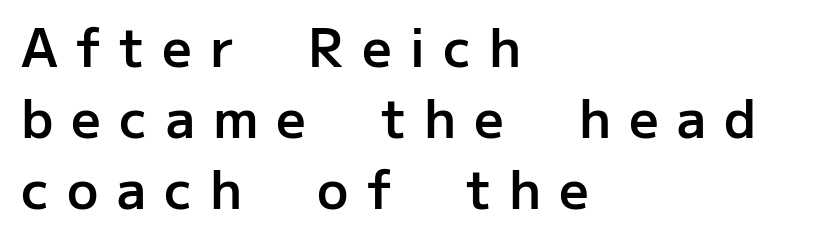
{"serif": "no", "italic": "no", "bold": "semi", "weight": "semibold", "width": "normal", "stroke_contrast": "low", "x_height": "medium", "monospaced": "no", "underline": "no", "align": "left", "line_spacing": "normal", "line_spacing_ratio": 1.37, "letter_spacing": "wide", "letter_spacing_em": 0.35, "glyph_px": 52}
